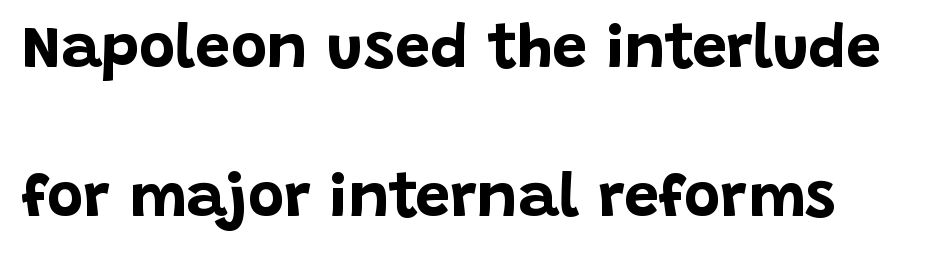
Q: Is the text bold? A: Yes.
Q: Is the text italic (slanted)? A: No, it is upright.
Q: Is the typeface a serif or a sans-serif typeface? A: Sans-serif.
Q: Is the text underlined? A: No.
Q: How is the paragraph aligned? A: Left-aligned.
Q: Is the spacing between letters normal or unusually wide? A: Normal.
Q: Is the spacing between lines tight, normal or loose? A: Loose.
Q: Width (condensed, normal, or wide)? A: Normal.
Q: Stroke contrast? A: Low.
Q: x-height? A: Large.
Q: Monospaced? A: No.
